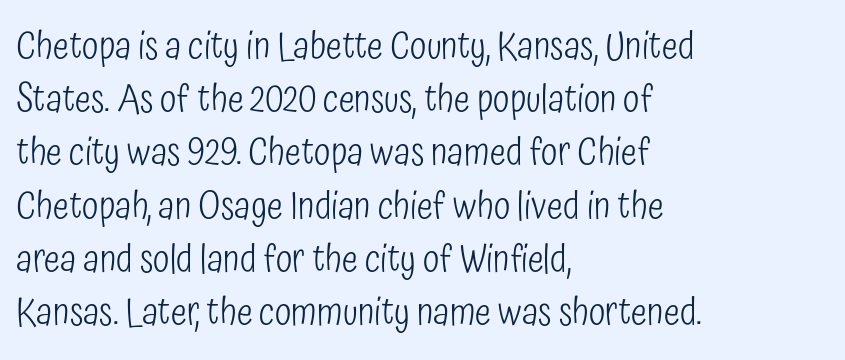
{"serif": "no", "italic": "no", "bold": "no", "weight": "light", "width": "condensed", "stroke_contrast": "low", "x_height": "medium", "monospaced": "no", "underline": "no", "align": "left", "line_spacing": "normal", "line_spacing_ratio": 1.4, "letter_spacing": "normal", "letter_spacing_em": 0.0, "glyph_px": 38}
